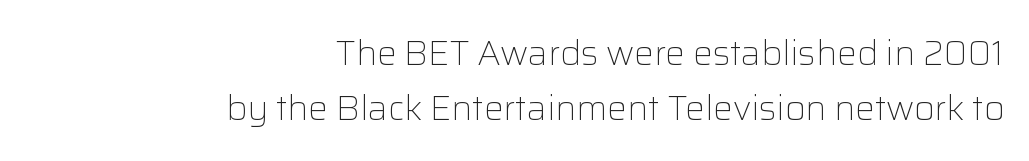
The image shows 35 px light sans-serif type, upright; set right-aligned, normal line spacing (1.56x), normal letter spacing, not underlined; low stroke contrast and a medium x-height.
